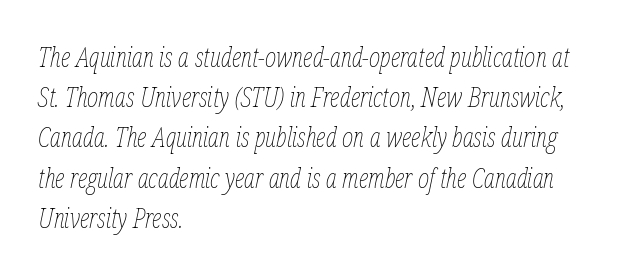
Beneath every word, the page is bare. Each line starts at the same left margin while the right side varies. Think standard paragraph weight, or any step lighter than that. The line-height multiplier appears to be the usual default. Nobody touched the tracking dial on this one.
